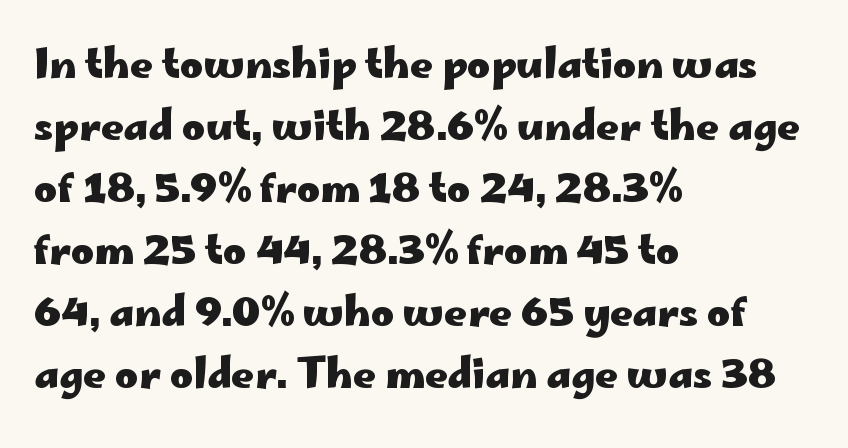
{"serif": "no", "italic": "no", "bold": "yes", "weight": "heavy", "width": "wide", "stroke_contrast": "low", "x_height": "small", "monospaced": "no", "underline": "no", "align": "left", "line_spacing": "normal", "line_spacing_ratio": 1.55, "letter_spacing": "normal", "letter_spacing_em": 0.0, "glyph_px": 40}
